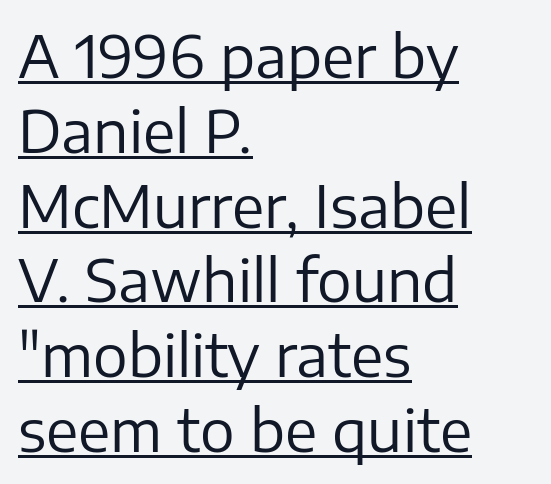
Ink coverage per letter is moderate at most. Proportional: the letters do not fall into vertical columns. The rows are spaced the way most documents space them. The compositor pushed each line to the left boundary. Italic? Not at all — the glyphs are vertical.
